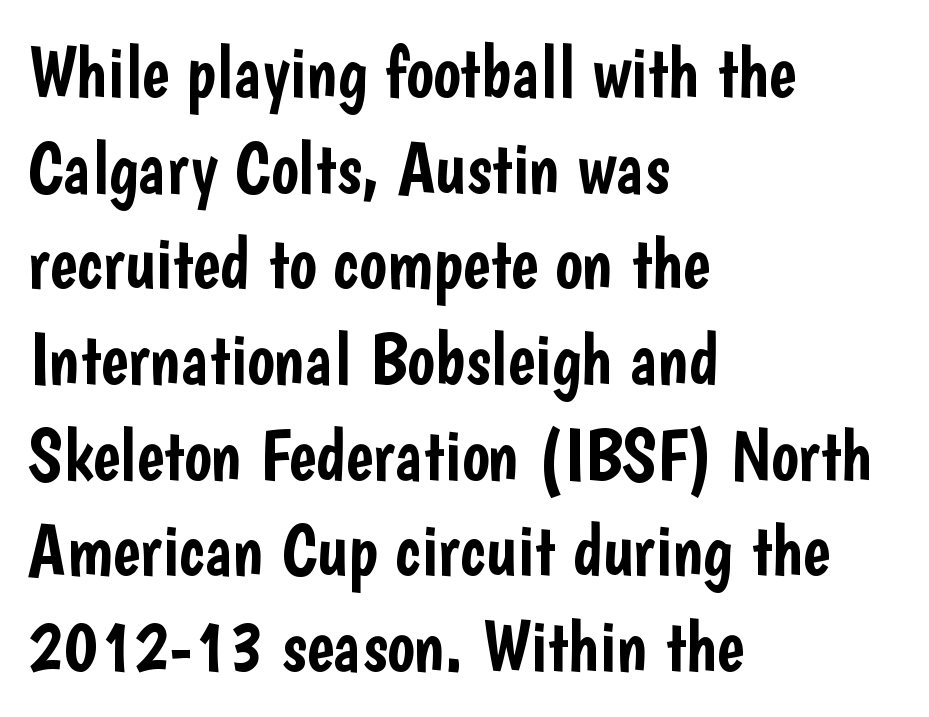
Posture: straight, roman, zero tilt. The space between consecutive lines is moderate. Character widths vary here, with narrow letters taking less room than wide ones. Nobody drew a line under any word here.
